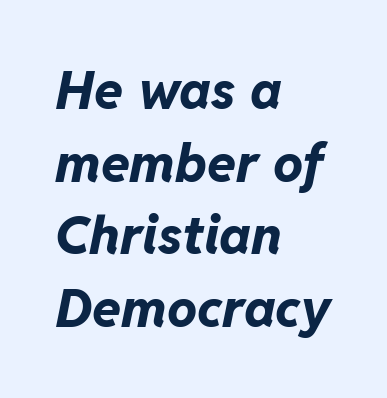
Q: Is the text bold? A: Yes.
Q: Is the text italic (slanted)? A: Yes, it leans right by about 11 degrees.
Q: Is the text underlined? A: No.
Q: How is the paragraph aligned? A: Left-aligned.
Q: Is the spacing between letters normal or unusually wide? A: Normal.
Q: Is the spacing between lines tight, normal or loose? A: Normal.
Q: Width (condensed, normal, or wide)? A: Normal.
Q: Stroke contrast? A: Low.
Q: x-height? A: Medium.
Q: Monospaced? A: No.
